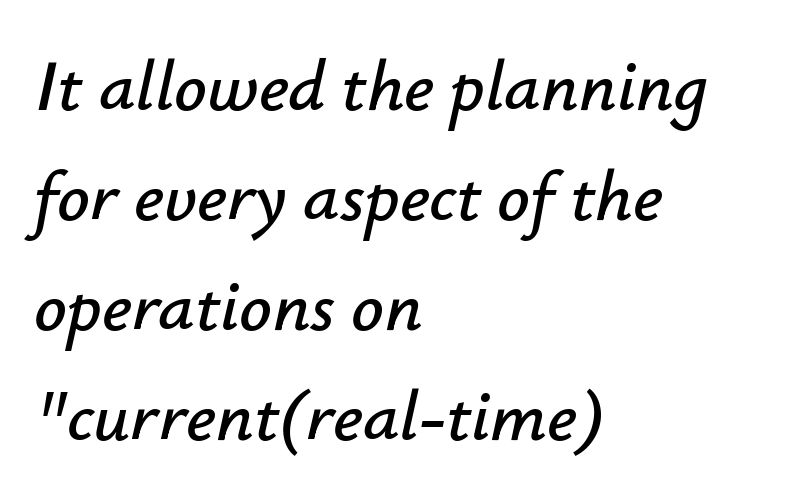
A typesetter would call this proportional, since set widths differ per character. How would I describe the line gaps? Plain and ordinary. Characters are canted at an angle relative to the baseline's perpendicular. Reading down the block, your eye returns to a fixed left position each line. The type is set solid horizontally, with unmodified tracking.
